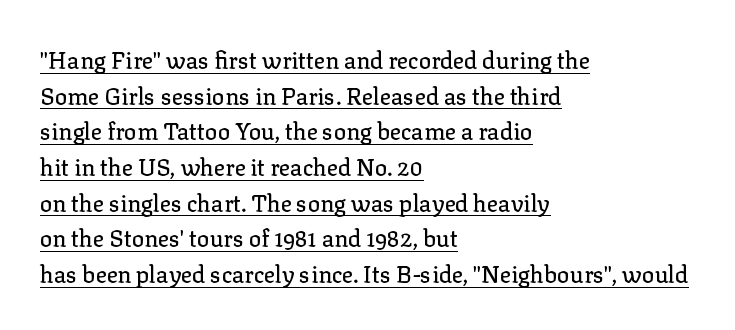
Q: Is the text italic (slanted)? A: No, it is upright.
Q: Is the text underlined? A: Yes.
Q: How is the paragraph aligned? A: Left-aligned.
Q: Is the spacing between letters normal or unusually wide? A: Normal.
Q: Is the spacing between lines tight, normal or loose? A: Normal.
